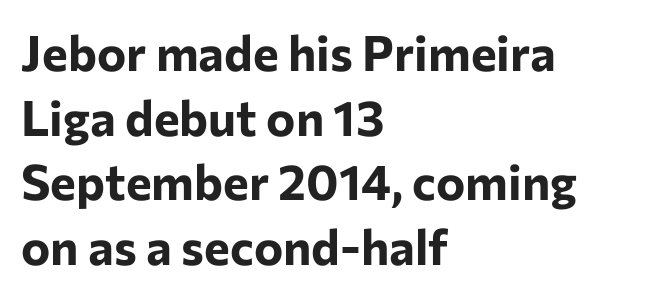
{"serif": "no", "italic": "no", "bold": "yes", "weight": "bold", "width": "normal", "stroke_contrast": "low", "x_height": "medium", "monospaced": "no", "underline": "no", "align": "left", "line_spacing": "normal", "line_spacing_ratio": 1.32, "letter_spacing": "normal", "letter_spacing_em": 0.0, "glyph_px": 49}
